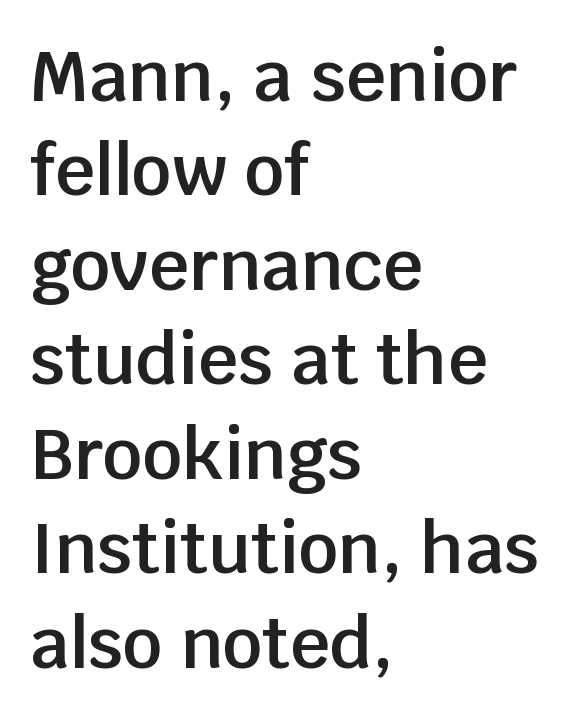
The image shows 70 px semibold sans-serif type, upright; set left-aligned, normal line spacing (1.35x), normal letter spacing, not underlined; low stroke contrast and a large x-height.
